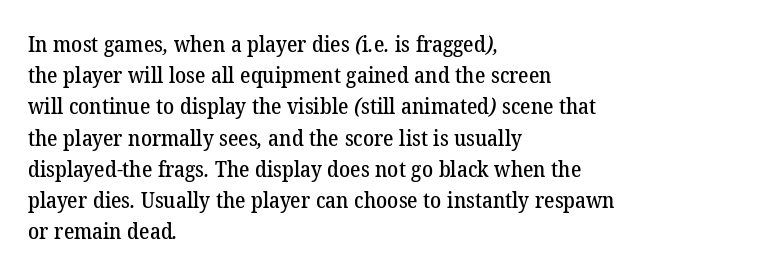
Q: Is the text underlined? A: No.
Q: How is the paragraph aligned? A: Left-aligned.
Q: Is the spacing between letters normal or unusually wide? A: Normal.
Q: Is the spacing between lines tight, normal or loose? A: Normal.
